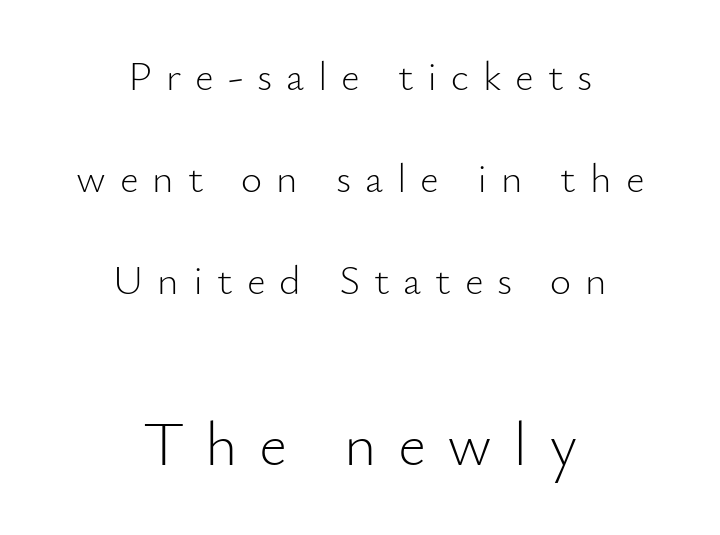
The rendering positions every line midway between the sides. Does extra space separate the letters? Yes, quite a lot of it. Just letters on the line, the space beneath them empty. What kind of face is this? One without serifs — a sans.
